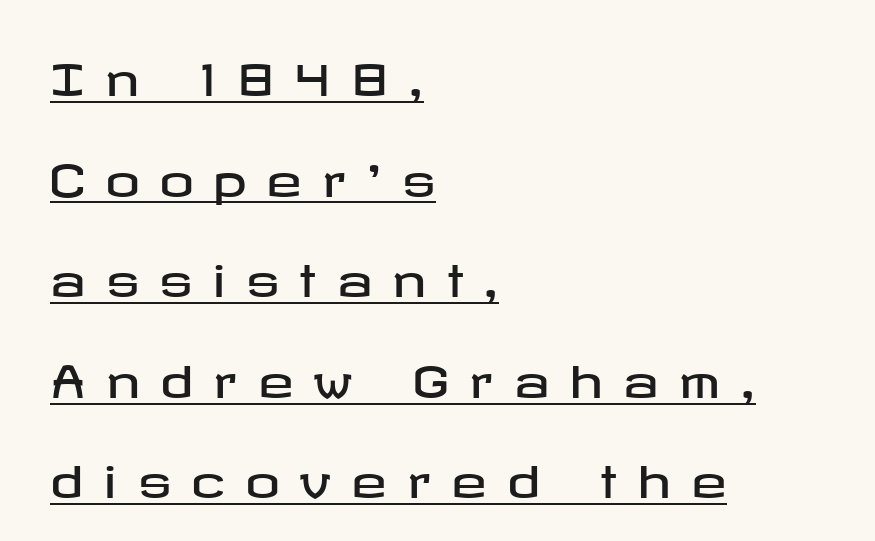
The image shows 43 px wide sans-serif type, upright; set left-aligned, loose line spacing (2.34x), unusually wide letter spacing (+0.47 em), underlined; low stroke contrast and a medium x-height.
